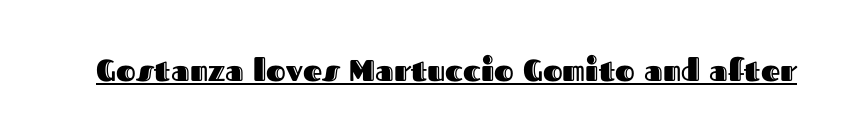
{"italic": "no", "width": "normal", "x_height": "medium", "monospaced": "no", "underline": "yes", "letter_spacing": "normal", "letter_spacing_em": 0.0, "glyph_px": 30}
